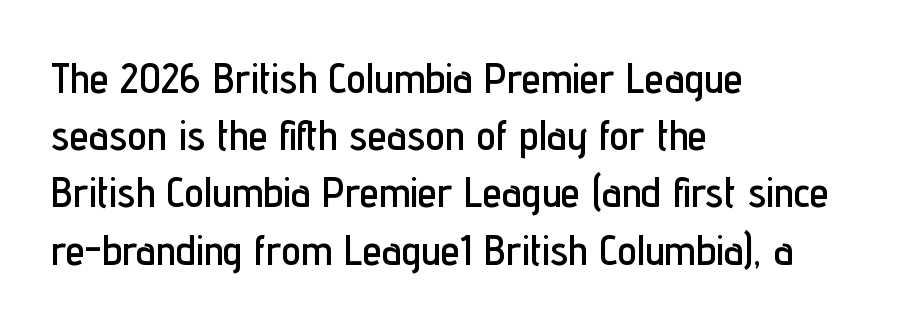
Notice how the stems are strictly vertical — no italics here. A typesetter would call this zero additional tracking. Visually the block forms a straight wall on the left and a jagged coastline on the right. A typesetter would call this leading conventional body-copy spacing. Words float on clear page, feet unadorned.
